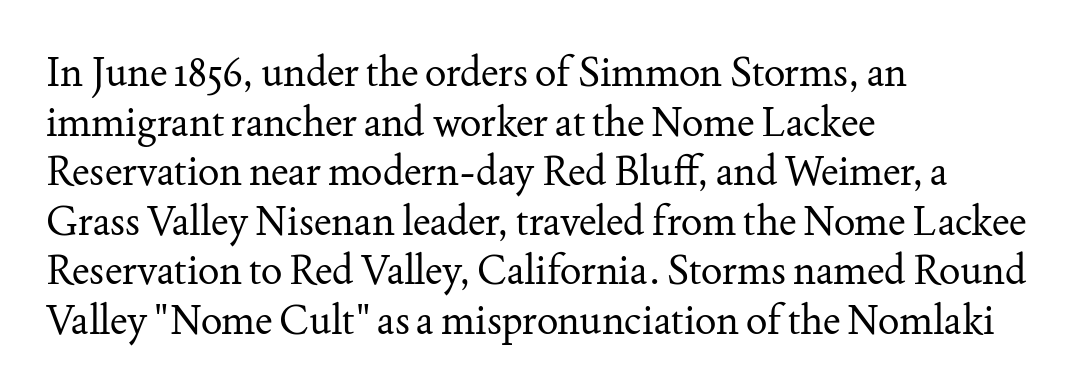
Q: Is the text bold? A: No.
Q: Is the text italic (slanted)? A: No, it is upright.
Q: Is the typeface a serif or a sans-serif typeface? A: Serif.
Q: Is the text underlined? A: No.
Q: How is the paragraph aligned? A: Left-aligned.
Q: Is the spacing between letters normal or unusually wide? A: Normal.
Q: Width (condensed, normal, or wide)? A: Normal.
Q: Stroke contrast? A: Medium.
Q: x-height? A: Small.
Q: Monospaced? A: No.
